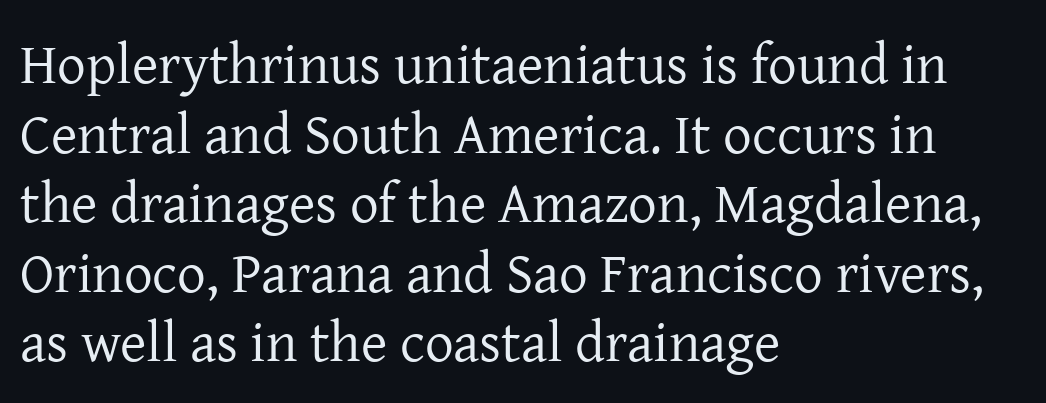
Looks like regular typesetting: each glyph gets only the width it needs. No word sits above an underline. Font category for this specimen: serif. The letterforms sit shoulder to shoulder at normal distance. When letters stand straight like this, we call the style roman or upright. The typeface has the unassuming heft of standard copy or less.
